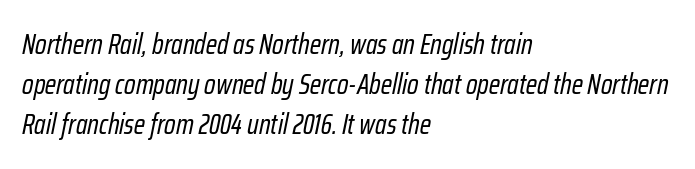
Q: Is the text bold? A: No.
Q: Is the text italic (slanted)? A: Yes, it leans right by about 12 degrees.
Q: Is the text underlined? A: No.
Q: How is the paragraph aligned? A: Left-aligned.
Q: Is the spacing between letters normal or unusually wide? A: Normal.
Q: Is the spacing between lines tight, normal or loose? A: Normal.
Q: Width (condensed, normal, or wide)? A: Condensed.
Q: Stroke contrast? A: Low.
Q: x-height? A: Medium.
Q: Monospaced? A: No.
